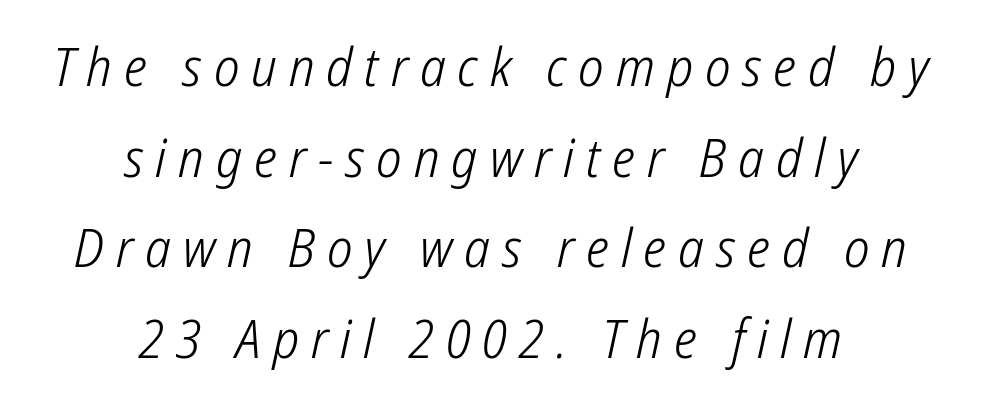
Q: Is the text bold? A: No.
Q: Is the typeface a serif or a sans-serif typeface? A: Sans-serif.
Q: Is the text underlined? A: No.
Q: How is the paragraph aligned? A: Centered.
Q: Is the spacing between letters normal or unusually wide? A: Unusually wide.
Q: Is the spacing between lines tight, normal or loose? A: Normal.
Q: Width (condensed, normal, or wide)? A: Condensed.
Q: Stroke contrast? A: Low.
Q: x-height? A: Medium.
Q: Monospaced? A: No.
